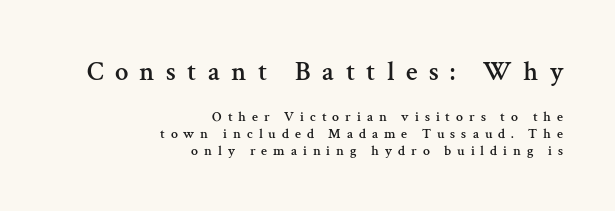
Letters rest on an invisible, unmarked baseline. All the whitespace from short lines collects on the left. Scale decreases going downward across the two blocks. Substantial extra tracking has been applied to these lines.
